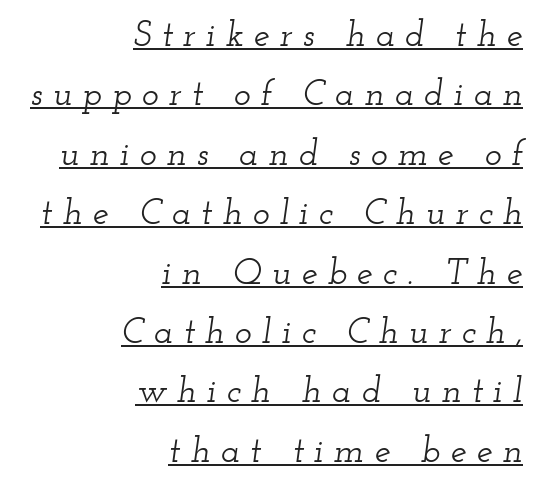
Q: Is the text italic (slanted)? A: Yes, it leans right by about 12 degrees.
Q: Is the typeface a serif or a sans-serif typeface? A: Serif.
Q: Is the text underlined? A: Yes.
Q: How is the paragraph aligned? A: Right-aligned.
Q: Is the spacing between letters normal or unusually wide? A: Unusually wide.
Q: Is the spacing between lines tight, normal or loose? A: Normal.
Q: Width (condensed, normal, or wide)? A: Wide.
Q: Stroke contrast? A: Low.
Q: x-height? A: Small.
Q: Monospaced? A: No.
